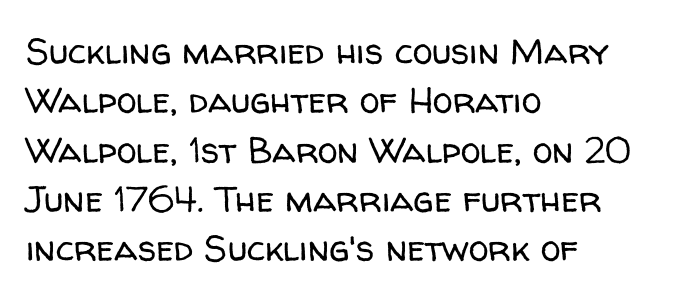
{"serif": "no", "italic": "no", "bold": "no", "weight": "regular", "width": "normal", "stroke_contrast": "low", "x_height": "medium", "monospaced": "no", "underline": "no", "align": "left", "line_spacing": "normal", "line_spacing_ratio": 1.37, "letter_spacing": "normal", "letter_spacing_em": 0.0, "glyph_px": 36}
